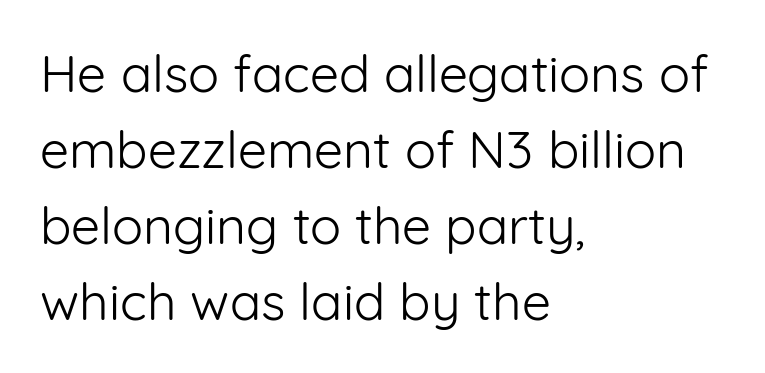
The typeface chosen for these lines omits serifs. No word sits above an underline. Do the characters align in a grid? No, the font is proportional. The block of text has a typical density, with ordinary space between rows.
